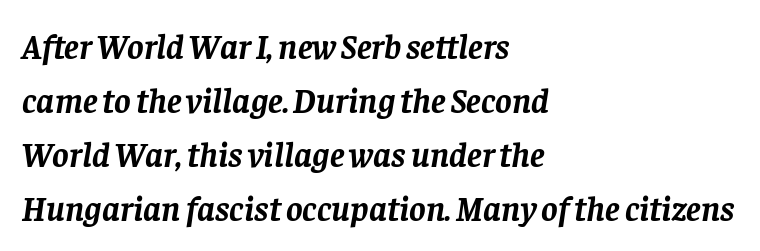
The image shows 35 px semibold serif type, italic (leaning right); set left-aligned, normal line spacing (1.54x), normal letter spacing, not underlined; low stroke contrast and a large x-height.
